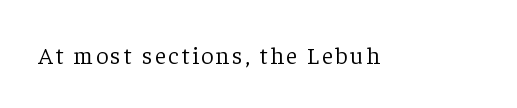
{"italic": "no", "bold": "no", "underline": "no", "glyph_px": 24}
